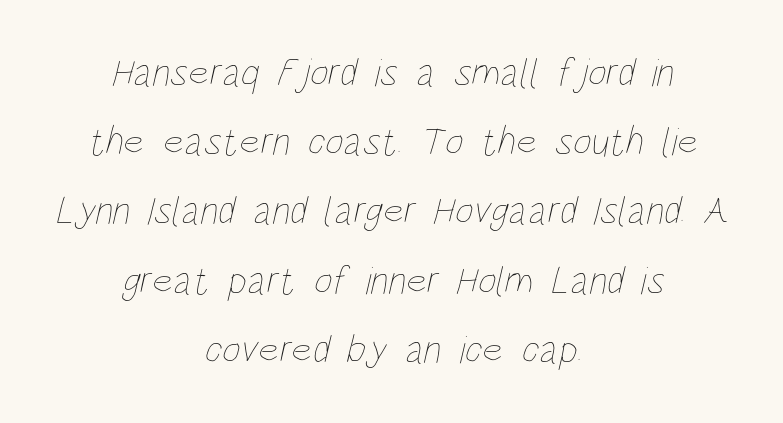
The image shows 40 px thin, condensed type; set centered, line spacing 1.73x, normal letter spacing, not underlined; low stroke contrast and a large x-height.
